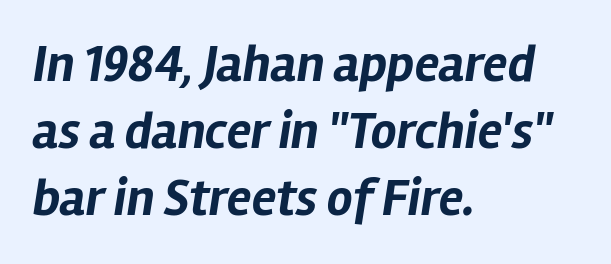
The image shows 51 px bold type, italic (leaning right); set left-aligned, normal line spacing (1.31x), normal letter spacing, not underlined; low stroke contrast and a medium x-height.
